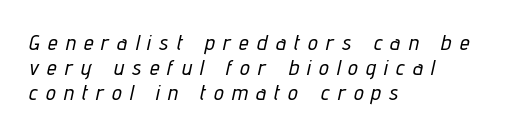
The image shows 22 px text type, italic (leaning right); set left-aligned, tight line spacing (1.13x), unusually wide letter spacing (+0.38 em), not underlined.
